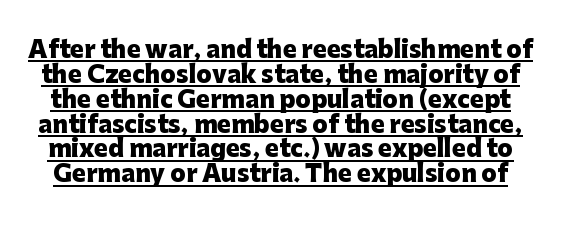
Has an underline been added? It has. The face used here has the dense, thick strokes of a bold. Characters remain perfectly vertical along every line. The type is set solid horizontally, with unmodified tracking. Closely set lines give the paragraph a compact silhouette.
